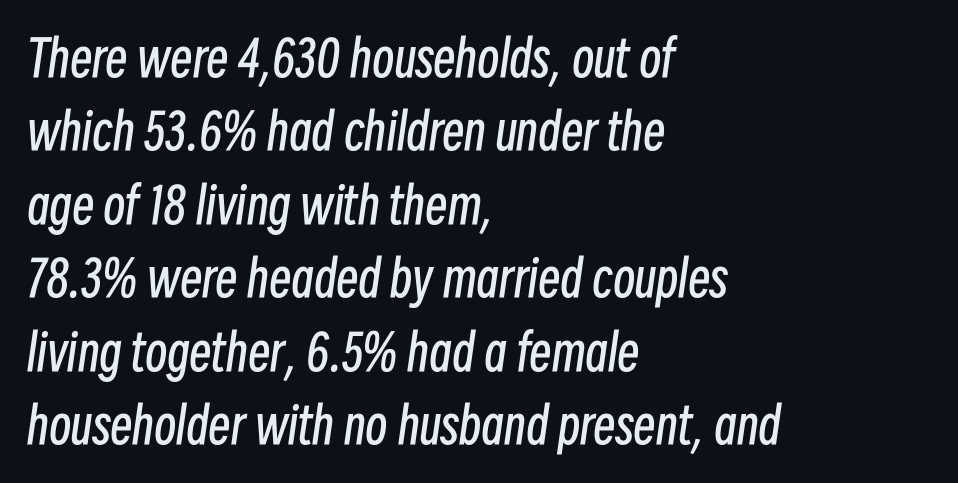
Q: Is the text bold? A: No.
Q: Is the text italic (slanted)? A: Yes, it leans right by about 8 degrees.
Q: Is the text underlined? A: No.
Q: How is the paragraph aligned? A: Left-aligned.
Q: Is the spacing between letters normal or unusually wide? A: Normal.
Q: Is the spacing between lines tight, normal or loose? A: Normal.
Q: Width (condensed, normal, or wide)? A: Condensed.
Q: Stroke contrast? A: Low.
Q: x-height? A: Medium.
Q: Monospaced? A: No.
